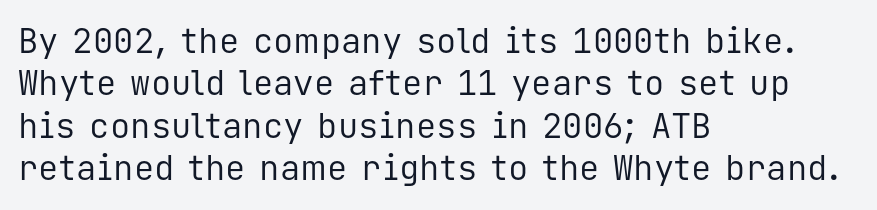
Between one letter and the next there's only the usual sliver of space. Interline gaps are of average width in this sample. Just letters on the line, the space beneath them empty. Is there any slant? The stems are plumb. Letterform terminals end flat and unadorned throughout the passage. The strokes are not fattened; the text isn't bold.
